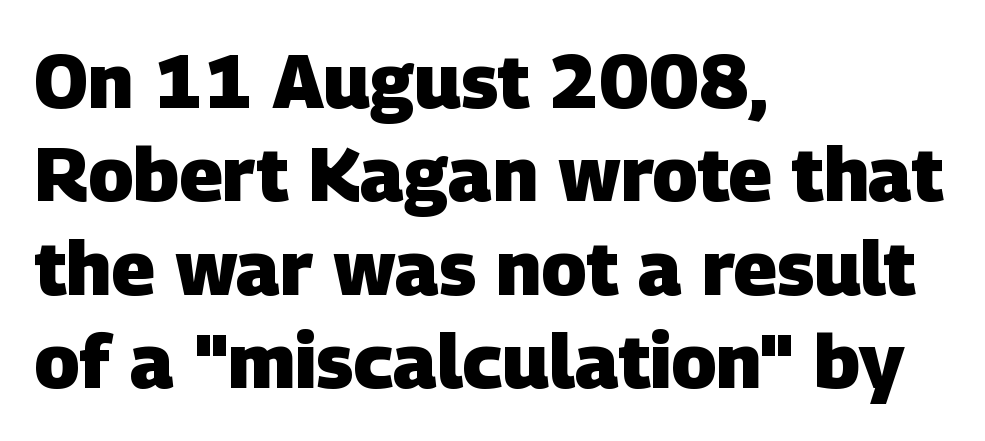
The image shows 76 px heavy sans-serif type; set left-aligned, line spacing 1.23x, normal letter spacing, not underlined; low stroke contrast and a large x-height.
